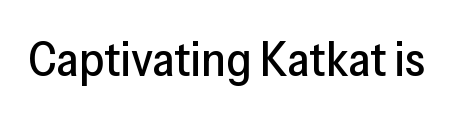
{"serif": "no", "italic": "no", "width": "normal", "stroke_contrast": "low", "x_height": "medium", "monospaced": "no", "underline": "no", "letter_spacing": "normal", "letter_spacing_em": 0.0, "glyph_px": 48}
